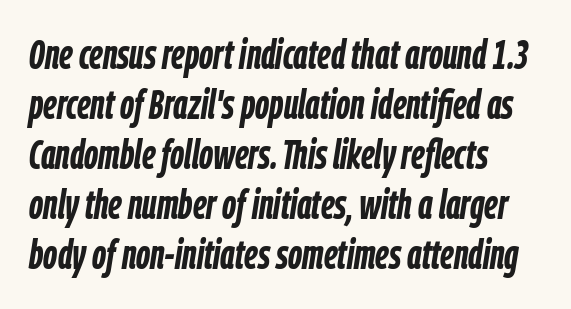
{"italic": "yes", "lean": "right", "slant_degrees": 9, "bold": "yes", "weight": "semibold", "width": "condensed", "stroke_contrast": "low", "x_height": "medium", "monospaced": "no", "underline": "no", "align": "left", "line_spacing_ratio": 1.22, "letter_spacing": "normal", "letter_spacing_em": 0.0, "glyph_px": 41}
